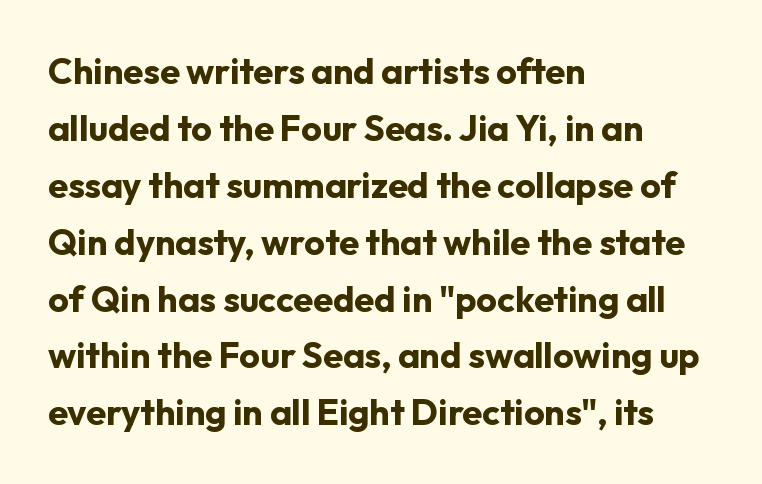
Q: Is the text bold? A: Yes.
Q: Is the text italic (slanted)? A: No, it is upright.
Q: Is the typeface a serif or a sans-serif typeface? A: Sans-serif.
Q: Is the text underlined? A: No.
Q: How is the paragraph aligned? A: Left-aligned.
Q: Is the spacing between letters normal or unusually wide? A: Normal.
Q: Is the spacing between lines tight, normal or loose? A: Normal.
Q: Width (condensed, normal, or wide)? A: Normal.
Q: Stroke contrast? A: Low.
Q: x-height? A: Medium.
Q: Monospaced? A: No.
